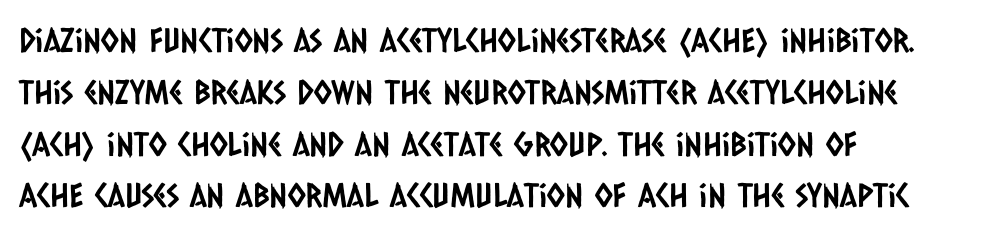
Each letter keeps its own natural width here, so spacing adapts to shape. Teacher's note: observe the even left margin — that is flush-left alignment. Vertically, the passage feels balanced, rows spaced as you'd expect. Words float on clear page, feet unadorned. Classification — sans serif. No extra tracking has been applied to these lines.
